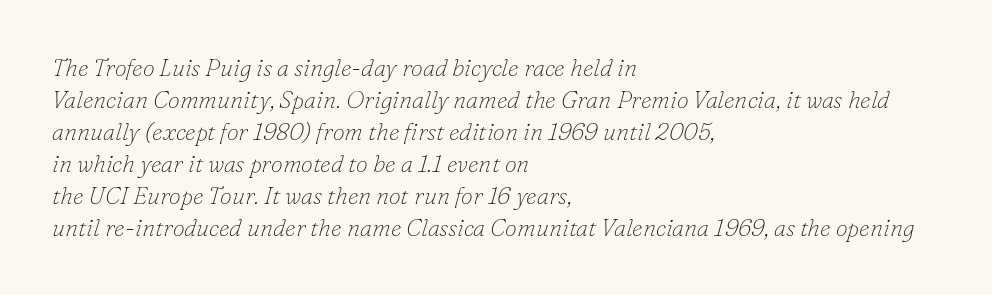
{"italic": "yes", "lean": "right", "slant_degrees": 16, "bold": "no", "underline": "no", "align": "left", "line_spacing": "normal", "line_spacing_ratio": 1.33, "letter_spacing": "normal", "letter_spacing_em": 0.0, "glyph_px": 24}
